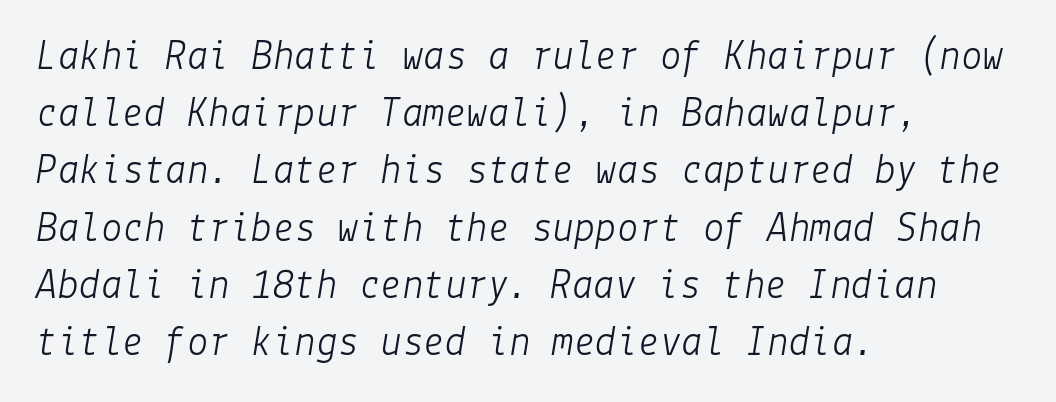
{"italic": "yes", "lean": "right", "slant_degrees": 9, "bold": "no", "weight": "light", "width": "normal", "stroke_contrast": "low", "x_height": "medium", "underline": "no", "align": "left", "line_spacing": "normal", "line_spacing_ratio": 1.33, "letter_spacing": "normal", "letter_spacing_em": 0.0, "glyph_px": 43}
